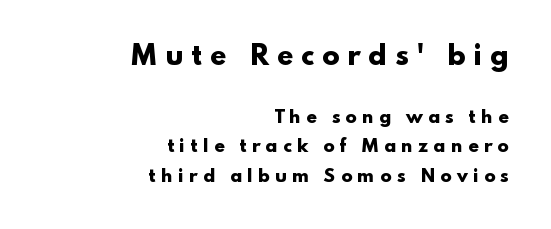
{"italic": "no", "bold": "yes", "underline": "no", "align": "right", "line_spacing_ratio": 1.73, "letter_spacing": "wide", "letter_spacing_em": 0.29, "larger_block": "first", "size_ratio": 1.53, "glyph_px": 26}
